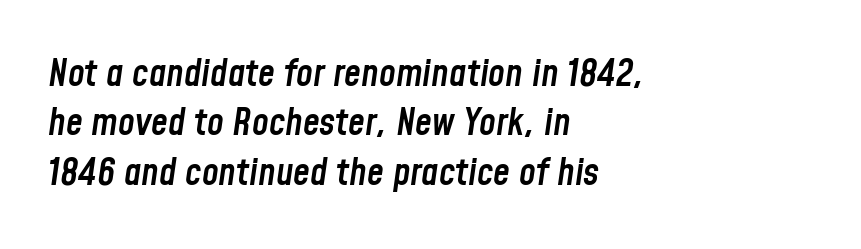
A semibold gives these letters moderate extra thickness, short of bold. The zone under the glyphs is completely vacant. Every row of glyphs begins at an identical x-position on the left. The rendering applies a slant to the glyphs. These lines keep a tight, regular rhythm from letter to letter. Note the varied advance widths — an 'i' is clearly narrower than an 'm'.
